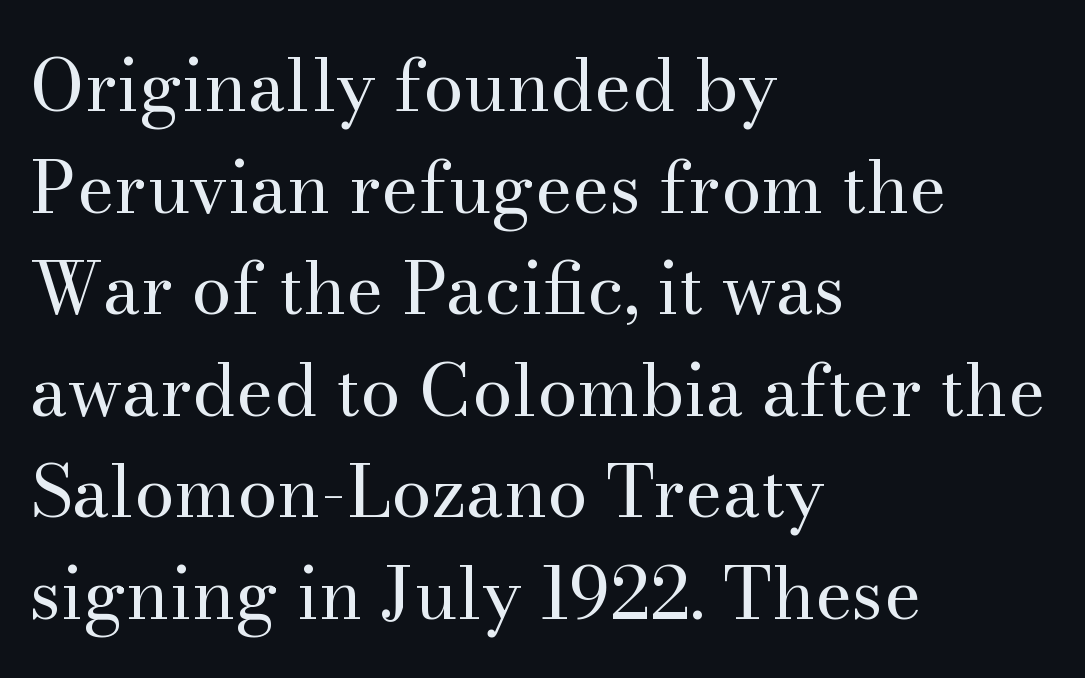
The image shows 72 px regular-weight serif type, upright; set left-aligned, normal line spacing (1.41x), normal letter spacing, not underlined; medium stroke contrast and a small x-height.
